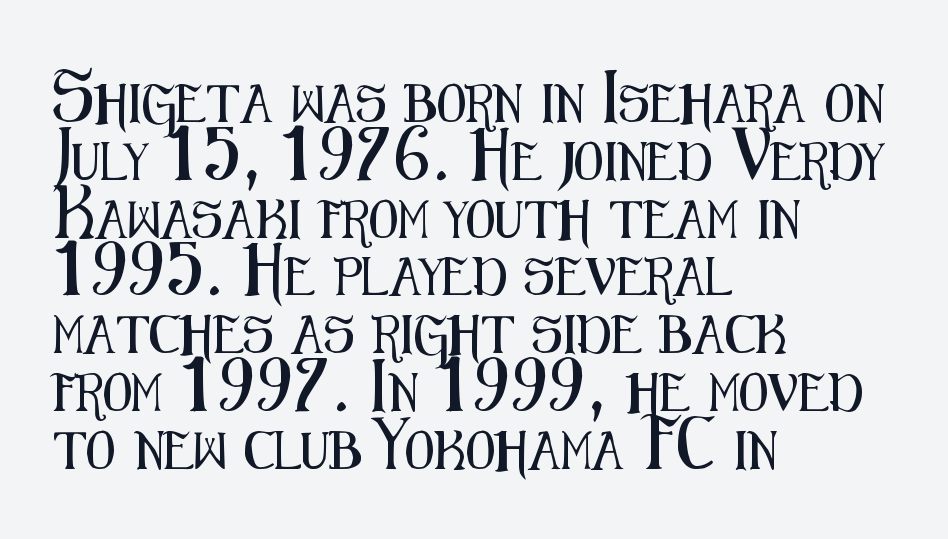
The image shows 38 px condensed type, upright; set left-aligned, normal line spacing (1.52x), normal letter spacing, not underlined; medium stroke contrast and a medium x-height.
